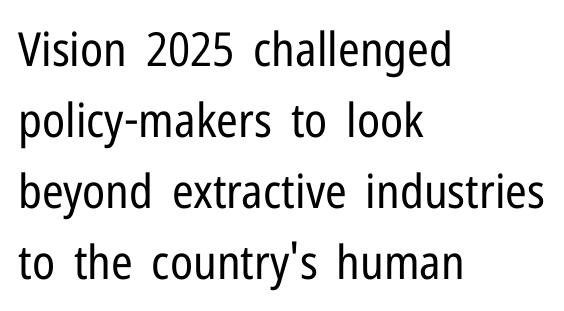
{"serif": "no", "italic": "no", "bold": "no", "weight": "regular", "width": "condensed", "stroke_contrast": "low", "x_height": "medium", "monospaced": "no", "underline": "no", "align": "left", "line_spacing": "normal", "line_spacing_ratio": 1.51, "letter_spacing": "normal", "letter_spacing_em": 0.0, "glyph_px": 47}
